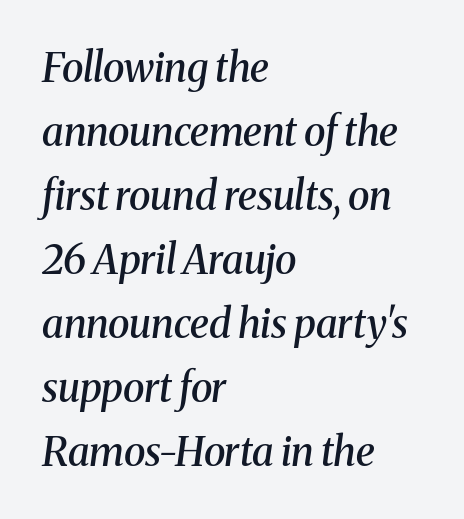
Q: Is the text bold? A: Semi-bold.
Q: Is the text italic (slanted)? A: Yes, it leans right by about 8 degrees.
Q: Is the typeface a serif or a sans-serif typeface? A: Serif.
Q: Is the text underlined? A: No.
Q: How is the paragraph aligned? A: Left-aligned.
Q: Is the spacing between letters normal or unusually wide? A: Normal.
Q: Is the spacing between lines tight, normal or loose? A: Normal.
Q: Width (condensed, normal, or wide)? A: Normal.
Q: Stroke contrast? A: Medium.
Q: x-height? A: Medium.
Q: Monospaced? A: No.
